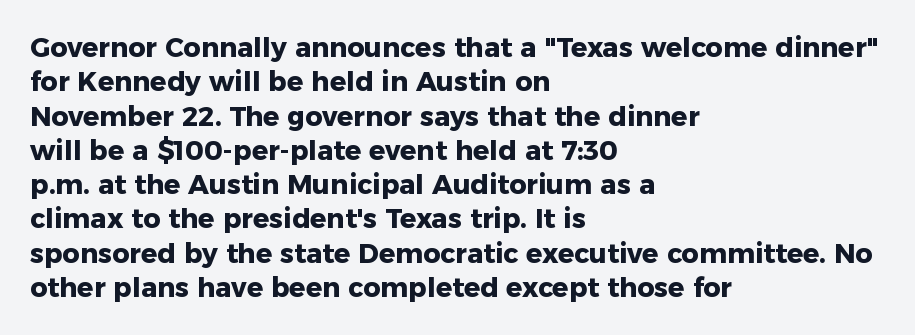
Q: Is the text bold? A: Yes.
Q: Is the text italic (slanted)? A: No, it is upright.
Q: Is the text underlined? A: No.
Q: How is the paragraph aligned? A: Left-aligned.
Q: Is the spacing between letters normal or unusually wide? A: Normal.
Q: Is the spacing between lines tight, normal or loose? A: Normal.
